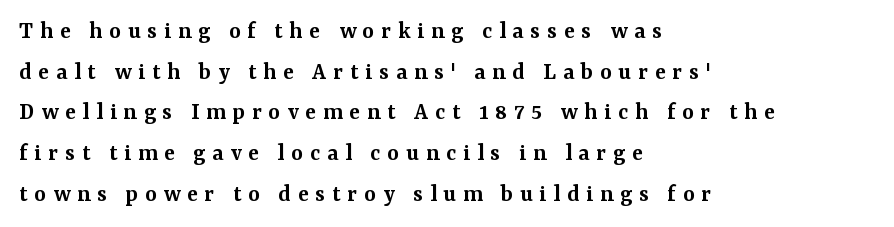
The image shows 25 px text type, upright; set left-aligned, normal line spacing (1.63x), unusually wide letter spacing (+0.27 em), not underlined.
